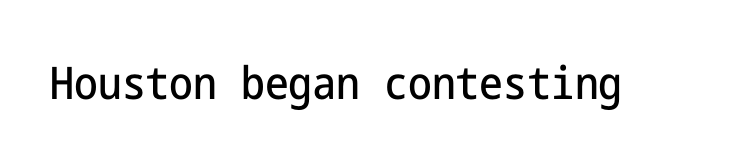
{"serif": "no", "italic": "no", "width": "condensed", "stroke_contrast": "low", "x_height": "medium", "underline": "no", "letter_spacing": "normal", "letter_spacing_em": 0.0, "glyph_px": 45}
